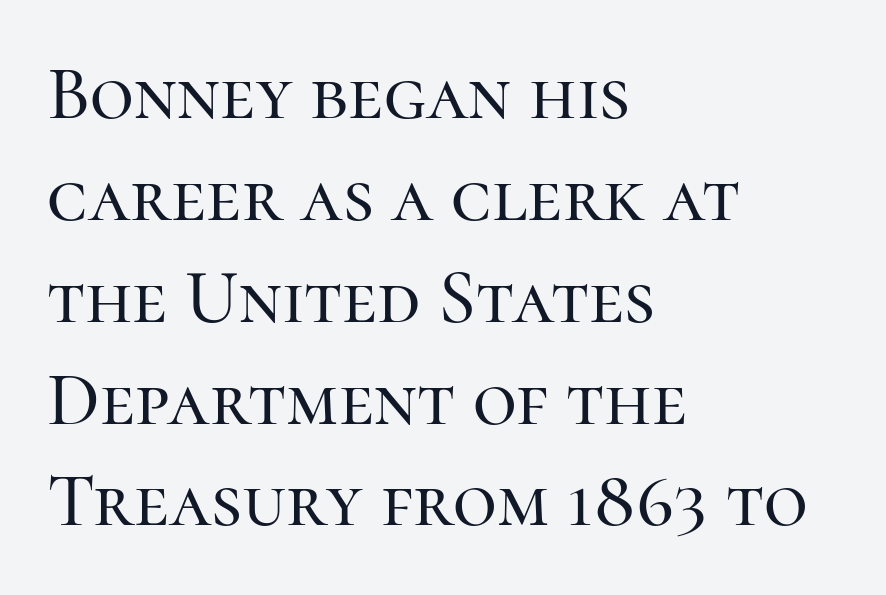
The image shows 76 px serif type, upright; set left-aligned, normal line spacing (1.34x), normal letter spacing, not underlined; high stroke contrast and a medium x-height.
